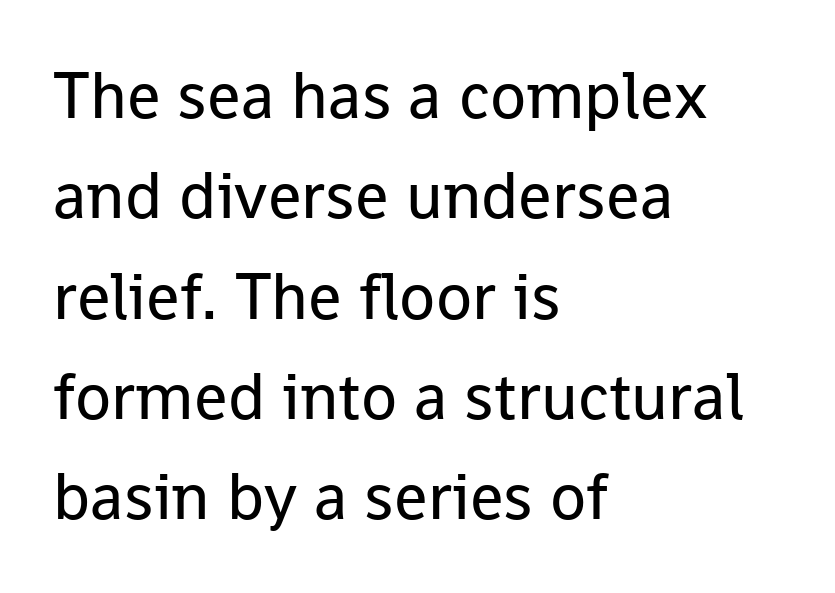
{"serif": "no", "italic": "no", "bold": "no", "weight": "regular", "width": "normal", "stroke_contrast": "low", "x_height": "medium", "monospaced": "no", "underline": "no", "align": "left", "line_spacing": "normal", "line_spacing_ratio": 1.52, "letter_spacing": "normal", "letter_spacing_em": 0.0, "glyph_px": 66}
